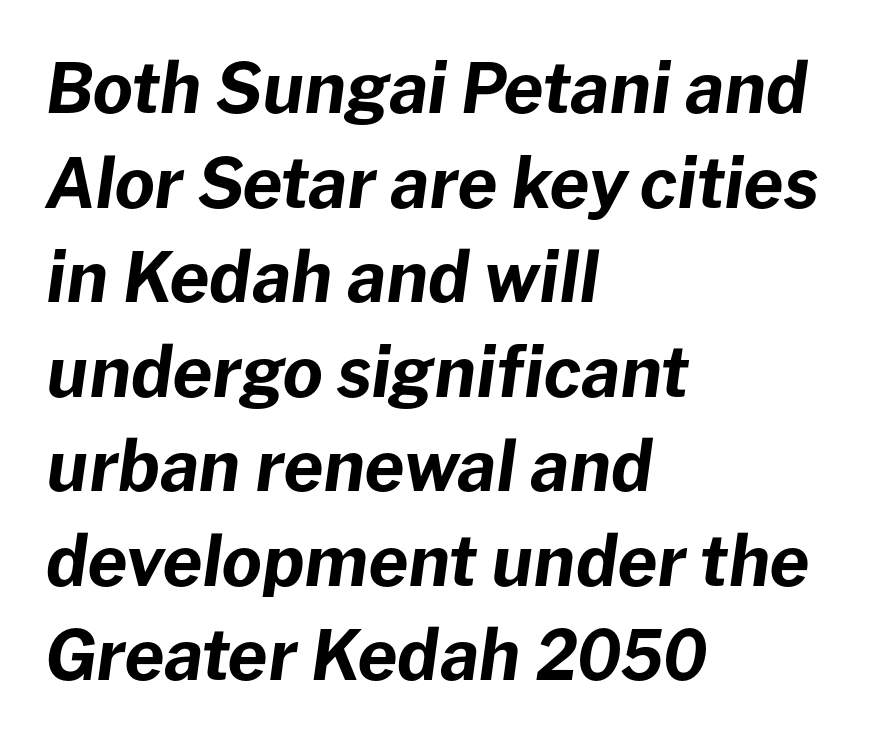
The image shows 69 px bold type, italic (leaning right); set left-aligned, normal line spacing (1.37x), normal letter spacing, not underlined; low stroke contrast and a medium x-height.
